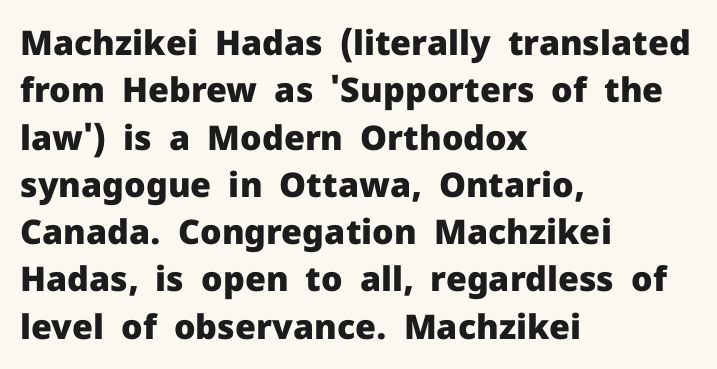
Q: Is the text bold? A: Yes.
Q: Is the text italic (slanted)? A: No, it is upright.
Q: Is the typeface a serif or a sans-serif typeface? A: Sans-serif.
Q: Is the text underlined? A: No.
Q: How is the paragraph aligned? A: Left-aligned.
Q: Is the spacing between letters normal or unusually wide? A: Normal.
Q: Is the spacing between lines tight, normal or loose? A: Normal.
Q: Width (condensed, normal, or wide)? A: Normal.
Q: Stroke contrast? A: Low.
Q: x-height? A: Medium.
Q: Monospaced? A: No.
